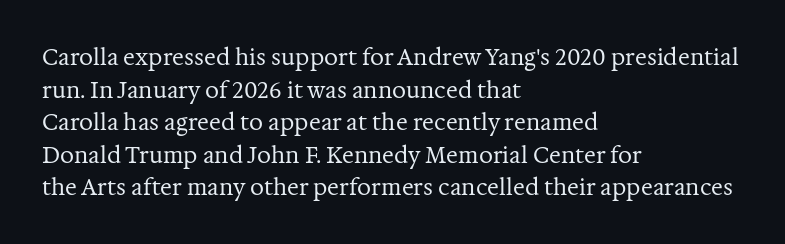
The image shows 22 px text type, upright; set left-aligned, normal line spacing (1.48x), normal letter spacing, not underlined.
